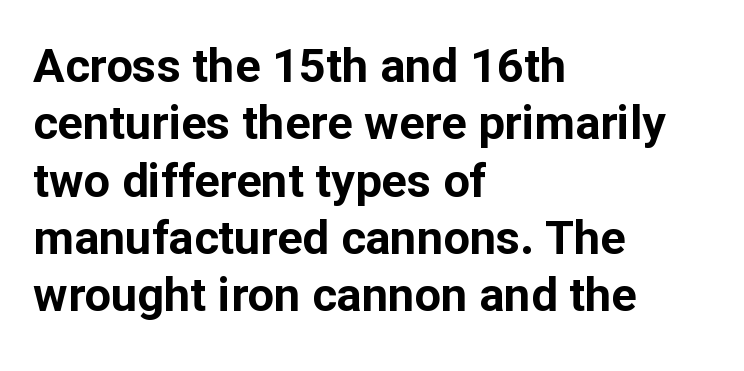
{"serif": "no", "italic": "no", "bold": "yes", "weight": "bold", "width": "normal", "stroke_contrast": "low", "x_height": "medium", "monospaced": "no", "underline": "no", "align": "left", "line_spacing_ratio": 1.22, "letter_spacing": "normal", "letter_spacing_em": 0.0, "glyph_px": 47}
